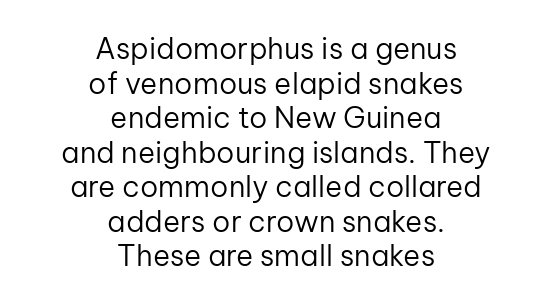
{"serif": "no", "italic": "no", "bold": "no", "weight": "regular", "width": "normal", "stroke_contrast": "low", "x_height": "medium", "monospaced": "no", "underline": "no", "align": "center", "line_spacing_ratio": 1.19, "letter_spacing": "normal", "letter_spacing_em": 0.0, "glyph_px": 29}
